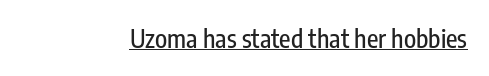
You can tell it's not italic because the verticals are truly vertical. Honestly, the letter spacing is just normal — you wouldn't notice it. Students, observe the line beneath the letters — that is underlining.
